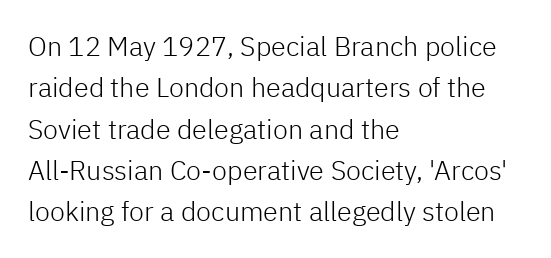
In terms of leading, this rendering sits right in the middle. The lettering stays uniformly vertical, giving the passage a roman look. Decoration check: the copy has no underline. The passage shown is not bold in any degree. How are the letters spaced? Ordinarily, with no added tracking.
